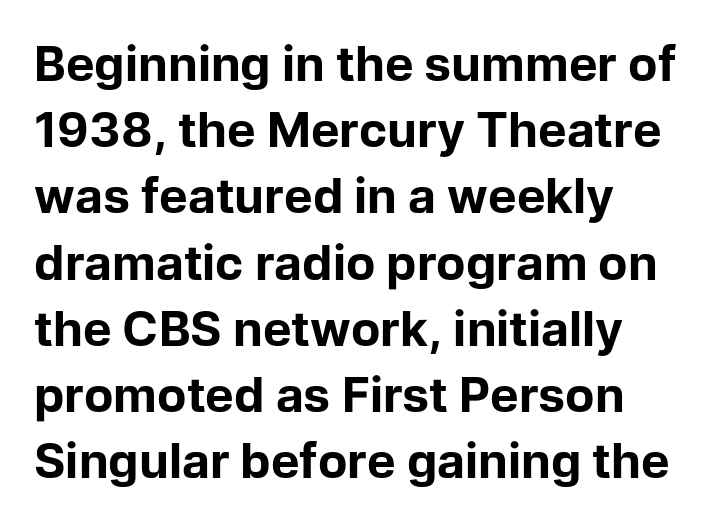
The image shows 48 px bold sans-serif type, upright; set normal line spacing (1.38x), normal letter spacing, not underlined; low stroke contrast and a medium x-height.
